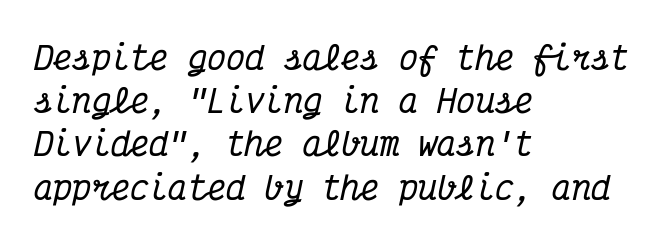
The image shows 32 px condensed serif type, italic (leaning right), monospaced; set left-aligned, normal line spacing (1.35x), normal letter spacing, not underlined; medium stroke contrast and a medium x-height.
